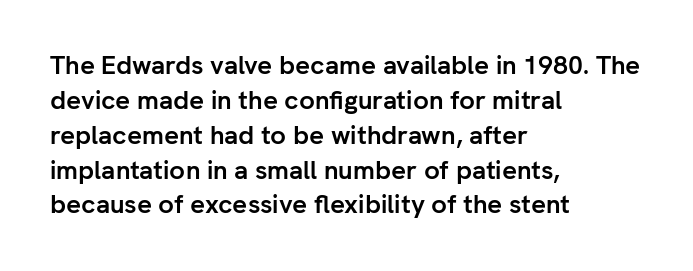
Q: Is the text bold? A: Yes.
Q: Is the text italic (slanted)? A: No, it is upright.
Q: Is the text underlined? A: No.
Q: How is the paragraph aligned? A: Left-aligned.
Q: Is the spacing between letters normal or unusually wide? A: Normal.
Q: Is the spacing between lines tight, normal or loose? A: Normal.
